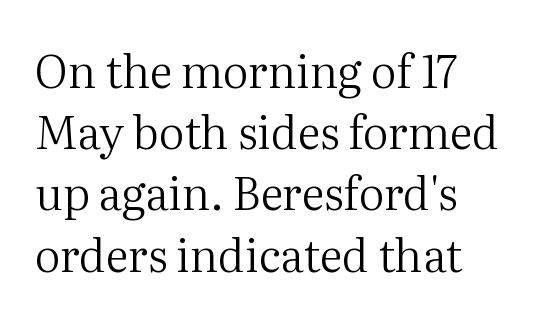
Q: Is the text bold? A: No.
Q: Is the text italic (slanted)? A: No, it is upright.
Q: Is the typeface a serif or a sans-serif typeface? A: Serif.
Q: Is the text underlined? A: No.
Q: How is the paragraph aligned? A: Left-aligned.
Q: Is the spacing between letters normal or unusually wide? A: Normal.
Q: Is the spacing between lines tight, normal or loose? A: Normal.
Q: Width (condensed, normal, or wide)? A: Normal.
Q: Stroke contrast? A: Medium.
Q: x-height? A: Medium.
Q: Monospaced? A: No.
